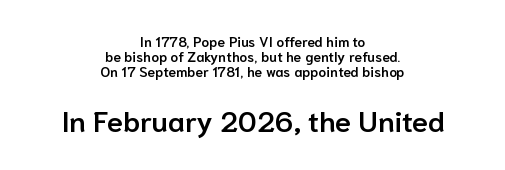
The font family rendered here belongs to the sans-serif group. The face used here is proportionally spaced, like ordinary book or web type. Every row of glyphs is offset so its center matches the block's center. The words here are not underlined. The sample has been set in demibold, a notch under bold.
